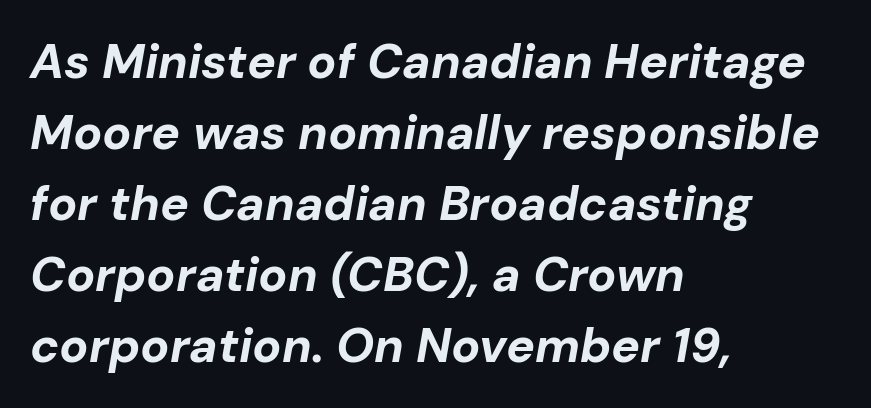
Q: Is the text bold? A: Yes.
Q: Is the text italic (slanted)? A: Yes, it leans right by about 10 degrees.
Q: Is the text underlined? A: No.
Q: How is the paragraph aligned? A: Left-aligned.
Q: Is the spacing between letters normal or unusually wide? A: Normal.
Q: Is the spacing between lines tight, normal or loose? A: Normal.
Q: Width (condensed, normal, or wide)? A: Normal.
Q: Stroke contrast? A: Low.
Q: x-height? A: Medium.
Q: Monospaced? A: No.
